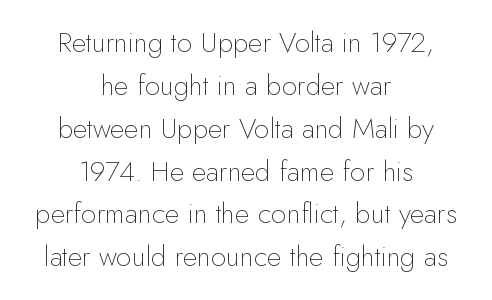
The passage shown is not bold in any degree. The font family rendered here belongs to the sans-serif group. This sample keeps an unexceptional amount of space between lines. These lines are centered, leaving both edges ragged.
